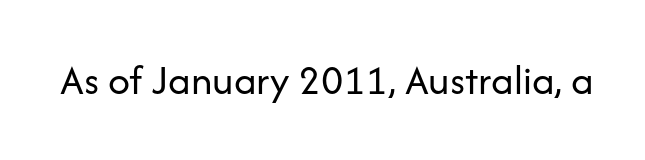
{"serif": "no", "italic": "no", "bold": "no", "weight": "regular", "width": "normal", "stroke_contrast": "low", "x_height": "medium", "monospaced": "no", "underline": "no", "letter_spacing": "normal", "letter_spacing_em": 0.0, "glyph_px": 43}
